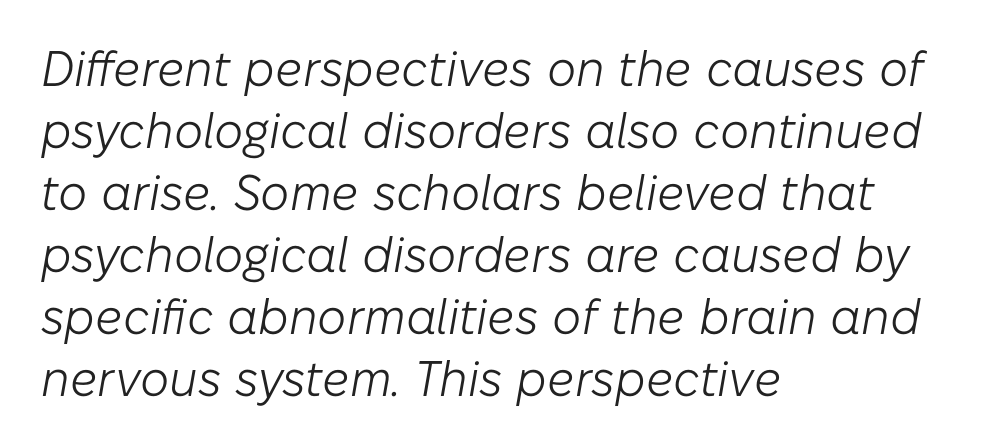
The image shows 50 px light type, italic (leaning right); set left-aligned, line spacing 1.24x, normal letter spacing, not underlined; low stroke contrast and a medium x-height.
